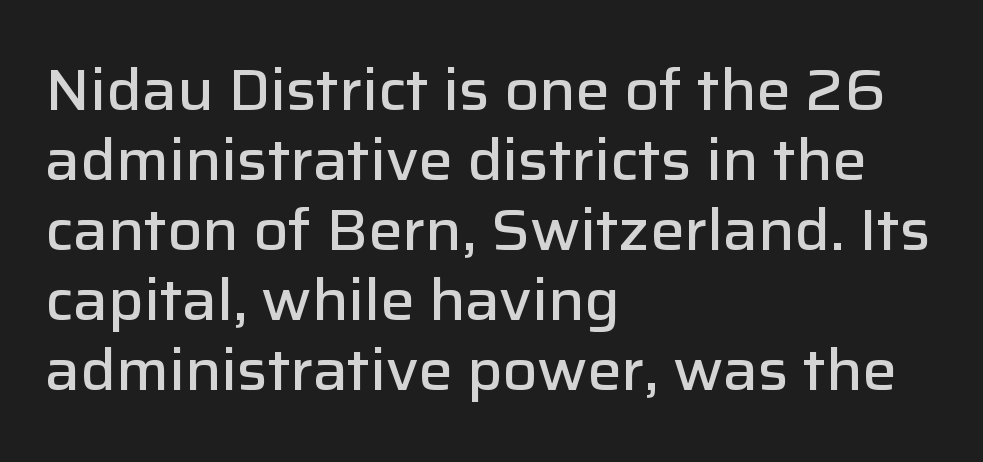
{"serif": "no", "italic": "no", "bold": "semi", "weight": "semibold", "width": "normal", "stroke_contrast": "low", "x_height": "medium", "monospaced": "no", "underline": "no", "align": "left", "line_spacing_ratio": 1.23, "letter_spacing": "normal", "letter_spacing_em": 0.0, "glyph_px": 57}
